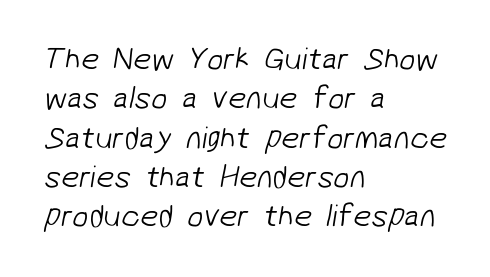
The image shows 32 px light sans-serif type; set left-aligned, line spacing 1.23x, normal letter spacing, not underlined; low stroke contrast and a medium x-height.
